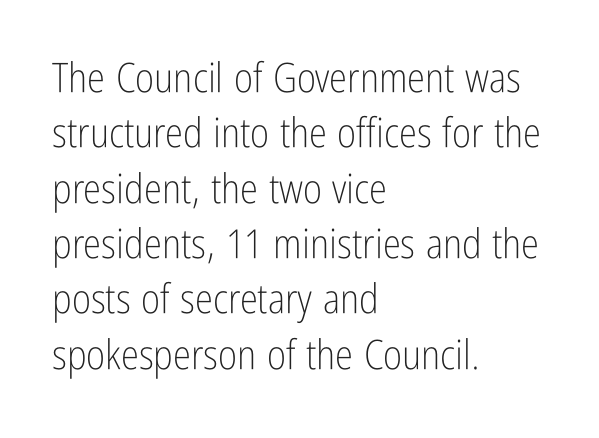
The face used here is proportionally spaced, like ordinary book or web type. The compositor pushed each line to the left boundary. Clear beneath every line of the passage. Honestly, the letter spacing is just normal — you wouldn't notice it.
